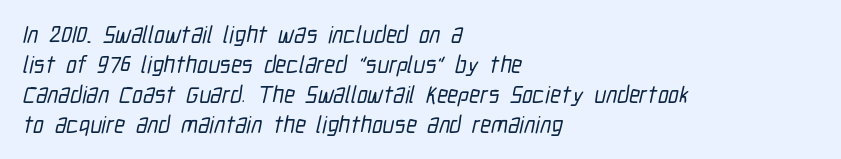
The image shows 24 px text type; set left-aligned, normal line spacing (1.25x), normal letter spacing, not underlined.
